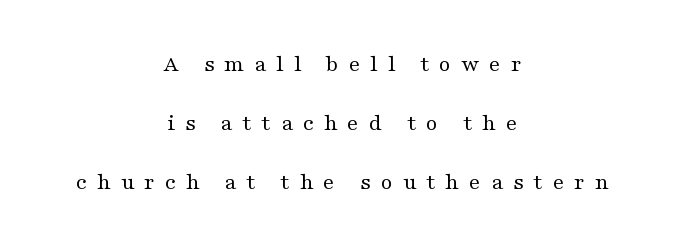
The image shows 24 px text type, upright; set centered, loose line spacing (2.45x), unusually wide letter spacing (+0.41 em), not underlined.
